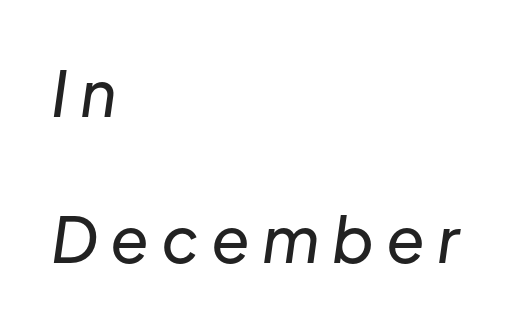
The image shows 63 px text type, italic (leaning right); set left-aligned, loose line spacing (2.31x), not underlined; low stroke contrast and a medium x-height.
